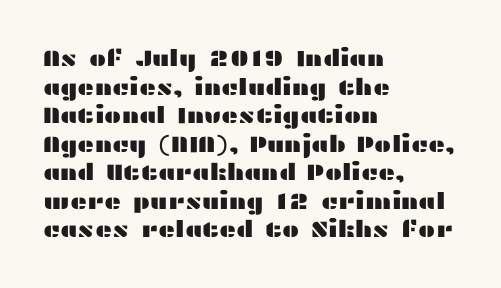
Q: Is the text italic (slanted)? A: No, it is upright.
Q: Is the text underlined? A: No.
Q: How is the paragraph aligned? A: Left-aligned.
Q: Is the spacing between letters normal or unusually wide? A: Normal.
